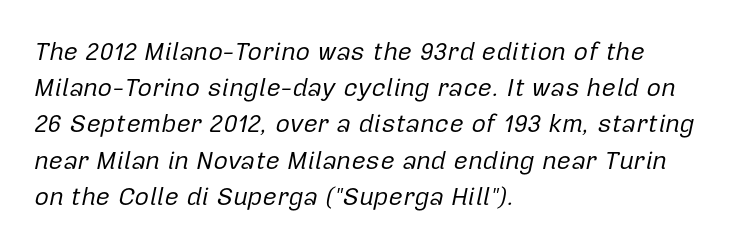
{"italic": "yes", "lean": "right", "slant_degrees": 12, "bold": "no", "underline": "no", "align": "left", "line_spacing": "normal", "line_spacing_ratio": 1.45, "letter_spacing": "normal", "letter_spacing_em": 0.0, "glyph_px": 25}
